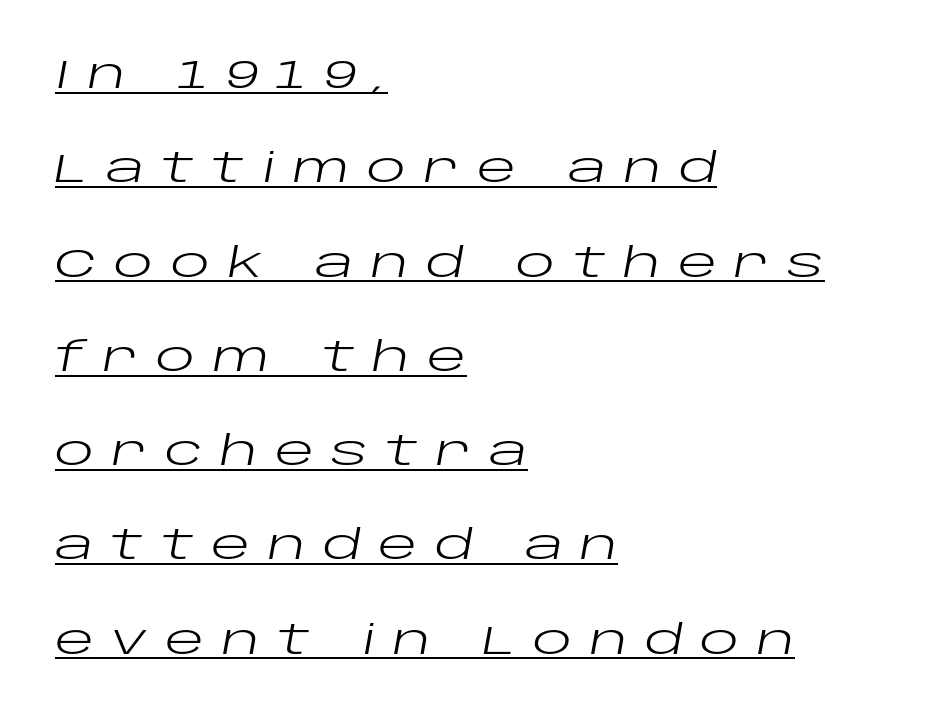
Q: Is the text bold? A: No.
Q: Is the text italic (slanted)? A: Yes, it leans right by about 10 degrees.
Q: Is the text underlined? A: Yes.
Q: How is the paragraph aligned? A: Left-aligned.
Q: Is the spacing between letters normal or unusually wide? A: Unusually wide.
Q: Is the spacing between lines tight, normal or loose? A: Loose.
Q: Width (condensed, normal, or wide)? A: Wide.
Q: Stroke contrast? A: Low.
Q: x-height? A: Large.
Q: Monospaced? A: No.
